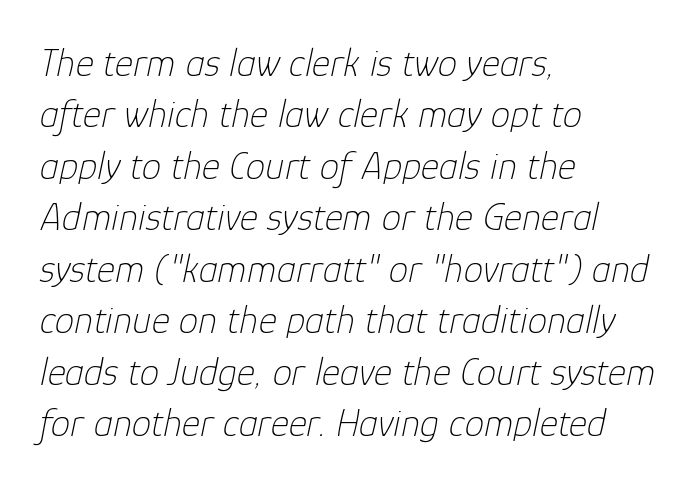
The image shows 39 px thin type, italic (leaning right); set left-aligned, normal line spacing (1.32x), normal letter spacing, not underlined; low stroke contrast and a medium x-height.
